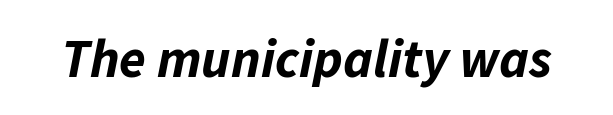
The baseline area is clear. Weight check: bold — yes, fully. What stands out about the letter spacing? Nothing — it is the standard amount. Posture: slanted. Looks like regular typesetting: each glyph gets only the width it needs.
